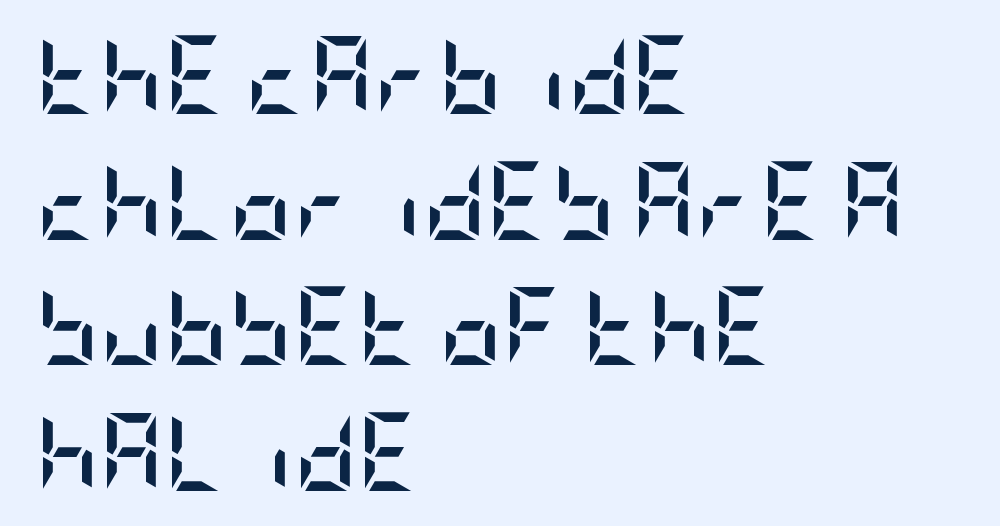
{"serif": "no", "italic": "no", "bold": "yes", "weight": "semibold", "width": "condensed", "stroke_contrast": "low", "x_height": "large", "underline": "no", "align": "left", "line_spacing": "normal", "line_spacing_ratio": 1.59, "letter_spacing": "normal", "letter_spacing_em": 0.0, "glyph_px": 79}
